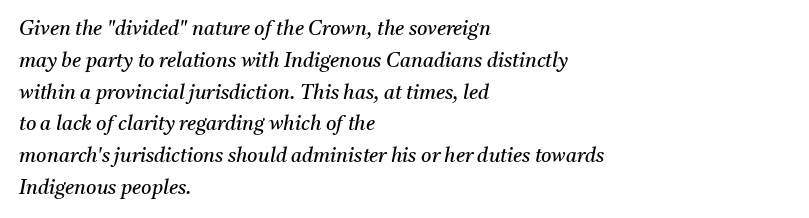
The type is set solid horizontally, with unmodified tracking. Ink coverage per letter is moderate at most. The designer left line spacing at the default. Decoration check: the copy has no underline. When letters slant like this, we call the style italic. Line starts are locked; line ends wander.
